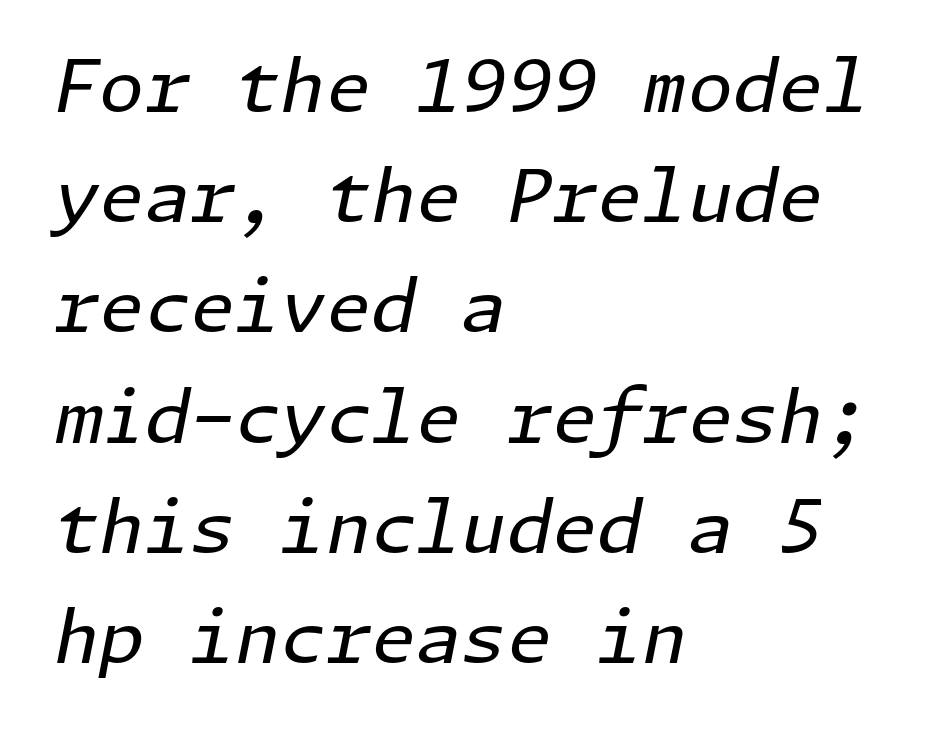
In CSS terms this would be text-align: left. Tracking here is standard; glyphs follow each other at the usual distance. Stems and bowls with no extra thickness — not bold. The gap between lines stays unmarked. This block has exactly the height ordinary leading produces. The specimen reads as italic at a glance.
